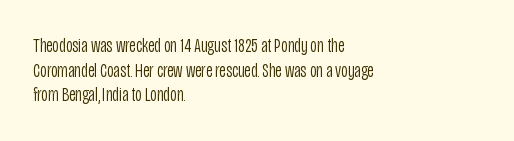
The image shows 20 px text type, upright; set left-aligned, line spacing 1.23x, normal letter spacing, not underlined.
